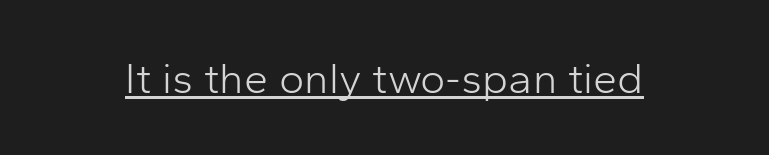
The rendering keeps characters at their native spacing. Proportional: the letters do not fall into vertical columns. The typeface chosen for these lines omits serifs. The passage shown is underscored from start to finish.
